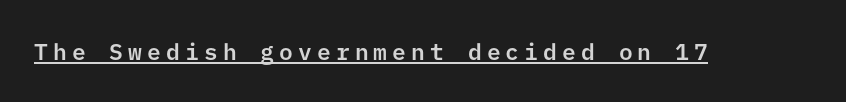
Quick note: underline on. The passage shown has open, widely tracked lettering throughout. This is roman type, the default non-slanted kind.
